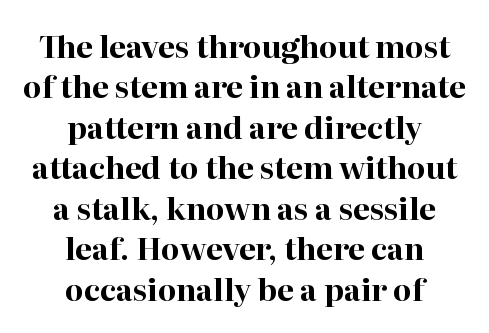
{"serif": "yes", "italic": "no", "bold": "yes", "weight": "bold", "width": "normal", "stroke_contrast": "high", "x_height": "medium", "monospaced": "no", "underline": "no", "align": "center", "line_spacing": "normal", "line_spacing_ratio": 1.35, "letter_spacing": "normal", "letter_spacing_em": 0.0, "glyph_px": 30}
